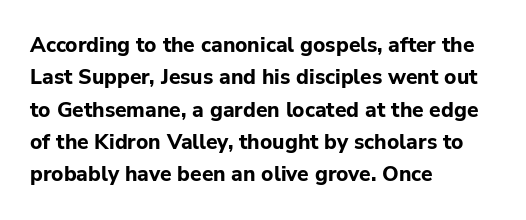
Unlike italic type, these characters show no tilt at all. Line starts are locked; line ends wander. Characters follow at the spacing the type designer built in. On the weight axis this lands at bold, roughly 700. The passage shown is not underscored anywhere.
